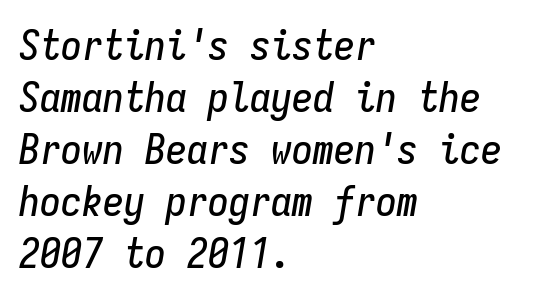
{"italic": "yes", "lean": "right", "slant_degrees": 9, "width": "condensed", "stroke_contrast": "low", "x_height": "medium", "monospaced": "yes", "underline": "no", "align": "left", "line_spacing_ratio": 1.24, "letter_spacing": "normal", "letter_spacing_em": 0.0, "glyph_px": 42}
